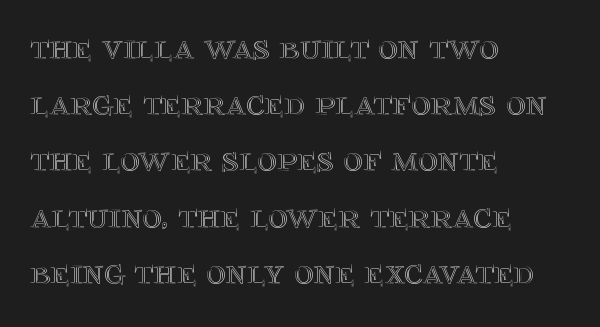
Q: Is the text italic (slanted)? A: No, it is upright.
Q: Is the text underlined? A: No.
Q: How is the paragraph aligned? A: Left-aligned.
Q: Is the spacing between letters normal or unusually wide? A: Normal.
Q: Is the spacing between lines tight, normal or loose? A: Normal.
Q: Width (condensed, normal, or wide)? A: Normal.
Q: x-height? A: Large.
Q: Monospaced? A: No.
